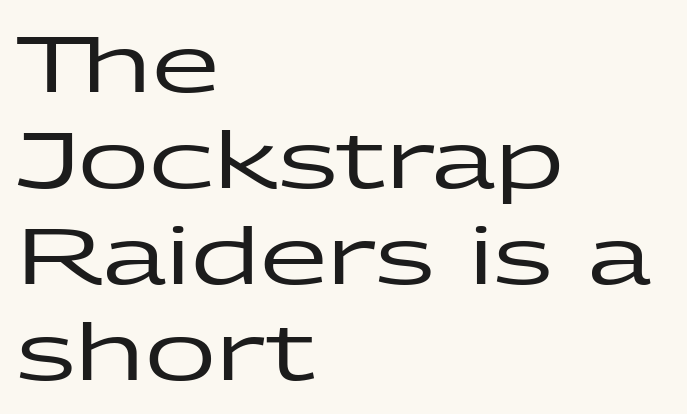
{"serif": "no", "italic": "no", "width": "wide", "stroke_contrast": "low", "x_height": "medium", "monospaced": "no", "underline": "no", "align": "left", "line_spacing_ratio": 1.23, "letter_spacing": "normal", "letter_spacing_em": 0.0, "glyph_px": 78}
